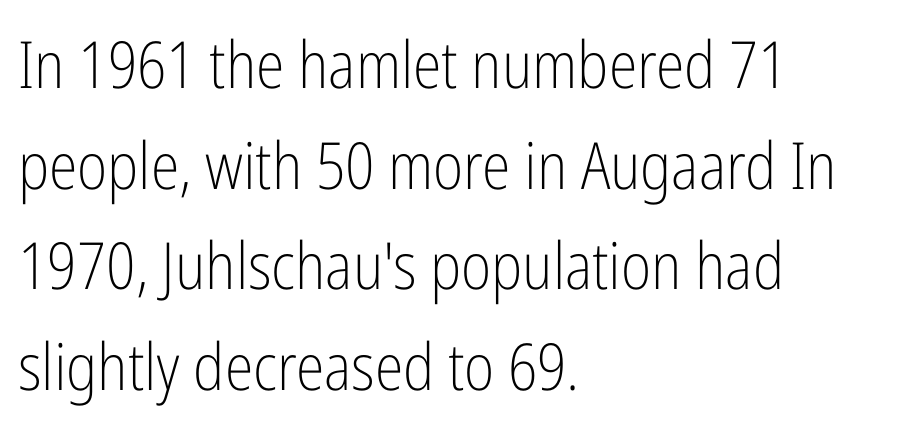
{"serif": "no", "italic": "no", "bold": "no", "weight": "light", "width": "condensed", "stroke_contrast": "low", "x_height": "medium", "monospaced": "no", "underline": "no", "align": "left", "line_spacing": "normal", "line_spacing_ratio": 1.55, "letter_spacing": "normal", "letter_spacing_em": 0.0, "glyph_px": 65}
